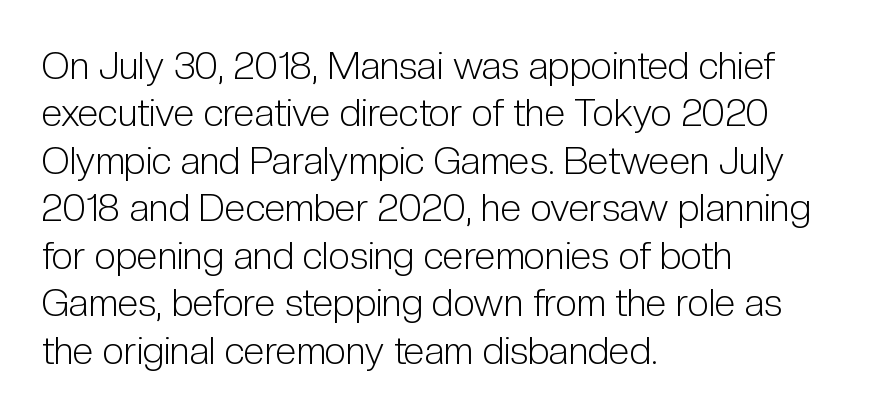
Q: Is the text bold? A: No.
Q: Is the text italic (slanted)? A: No, it is upright.
Q: Is the typeface a serif or a sans-serif typeface? A: Sans-serif.
Q: Is the text underlined? A: No.
Q: How is the paragraph aligned? A: Left-aligned.
Q: Is the spacing between letters normal or unusually wide? A: Normal.
Q: Is the spacing between lines tight, normal or loose? A: Normal.
Q: Width (condensed, normal, or wide)? A: Condensed.
Q: Stroke contrast? A: Low.
Q: x-height? A: Medium.
Q: Monospaced? A: No.
